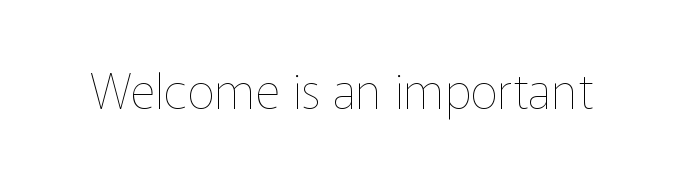
{"italic": "no", "bold": "no", "weight": "thin", "width": "normal", "stroke_contrast": "low", "x_height": "medium", "monospaced": "no", "underline": "no", "letter_spacing": "normal", "letter_spacing_em": 0.0, "glyph_px": 49}
